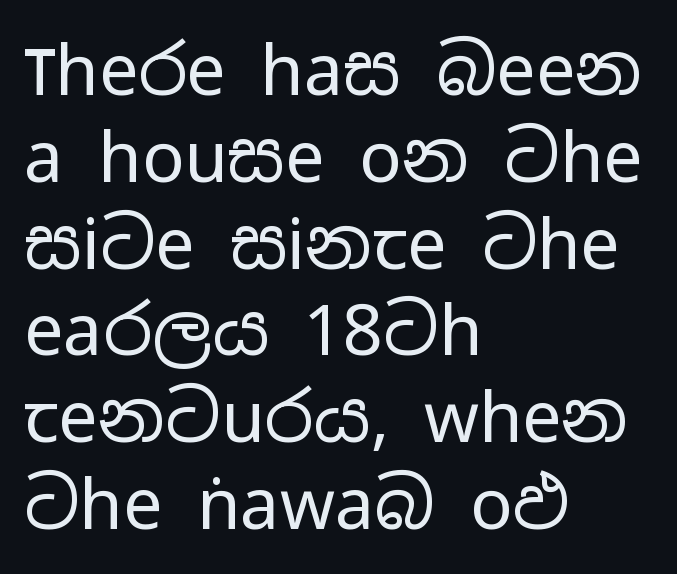
Q: Is the text bold? A: No.
Q: Is the text italic (slanted)? A: No, it is upright.
Q: Is the typeface a serif or a sans-serif typeface? A: Sans-serif.
Q: Is the text underlined? A: No.
Q: How is the paragraph aligned? A: Left-aligned.
Q: Is the spacing between letters normal or unusually wide? A: Normal.
Q: Width (condensed, normal, or wide)? A: Wide.
Q: Stroke contrast? A: Low.
Q: x-height? A: Medium.
Q: Monospaced? A: No.
